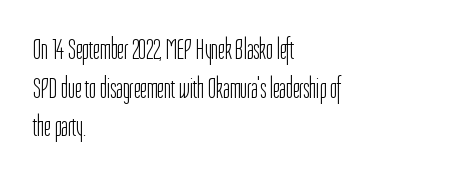
{"serif": "no", "italic": "no", "bold": "no", "weight": "light", "width": "condensed", "stroke_contrast": "low", "x_height": "medium", "monospaced": "no", "underline": "no", "align": "left", "line_spacing": "normal", "line_spacing_ratio": 1.33, "letter_spacing": "normal", "letter_spacing_em": 0.0, "glyph_px": 29}
